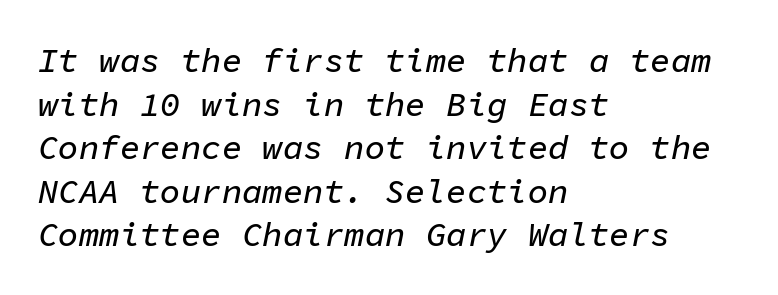
Here the glyphs are tracked normally, forming tight word shapes. Underlining? Definitely not there. Reading down the block, your eye returns to a fixed left position each line. The letters march in equal steps, a hallmark of fixed-pitch type. The space between consecutive lines is moderate.
